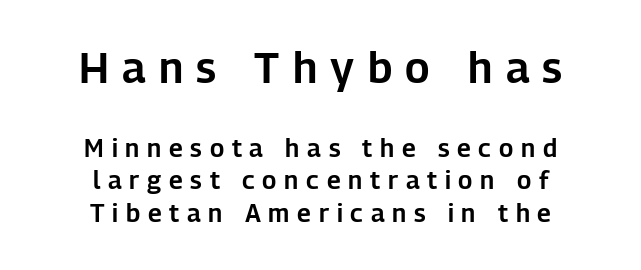
Q: Is the text italic (slanted)? A: No, it is upright.
Q: Is the typeface a serif or a sans-serif typeface? A: Sans-serif.
Q: Is the text underlined? A: No.
Q: How is the paragraph aligned? A: Centered.
Q: Is the spacing between letters normal or unusually wide? A: Unusually wide.
Q: Is the spacing between lines tight, normal or loose? A: Normal.
Q: Which block of text is set in a larger size, the first (top) or the second (bottom)? A: The first (top) one.
Q: Width (condensed, normal, or wide)? A: Normal.
Q: Stroke contrast? A: Low.
Q: x-height? A: Medium.
Q: Monospaced? A: No.
